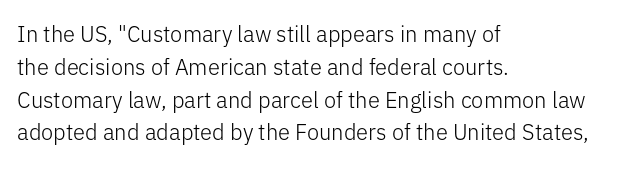
The image shows 22 px text type, upright; set left-aligned, normal line spacing (1.49x), normal letter spacing, not underlined.
